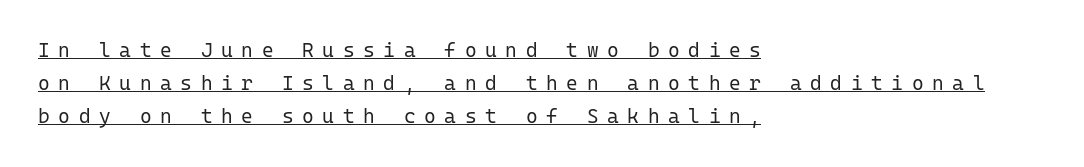
The image shows 20 px text type, upright; set left-aligned, normal line spacing (1.66x), unusually wide letter spacing (+0.43 em), underlined.
